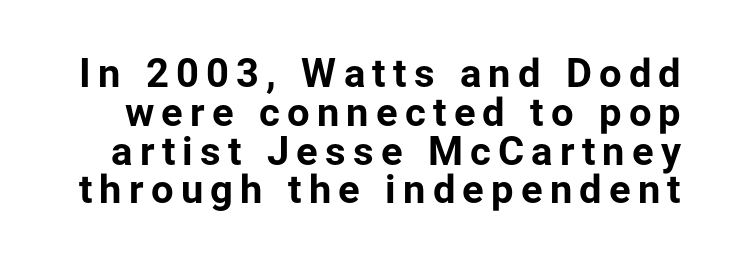
The image shows 40 px bold sans-serif type, upright; set tight line spacing (0.97x), not underlined; low stroke contrast and a medium x-height.
